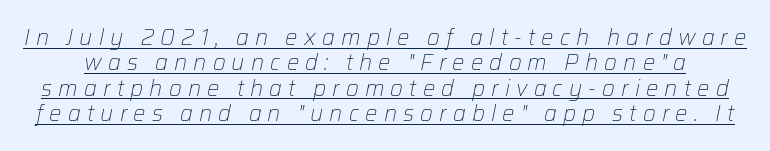
Tall strokes in this sample are angled rather than plumb. The letters look calm and open, with moderate or lighter stems. How would I describe the line gaps? Narrow and economical. The rendering inserts visible extra space after every character. Decoration check: the copy is underlined.
